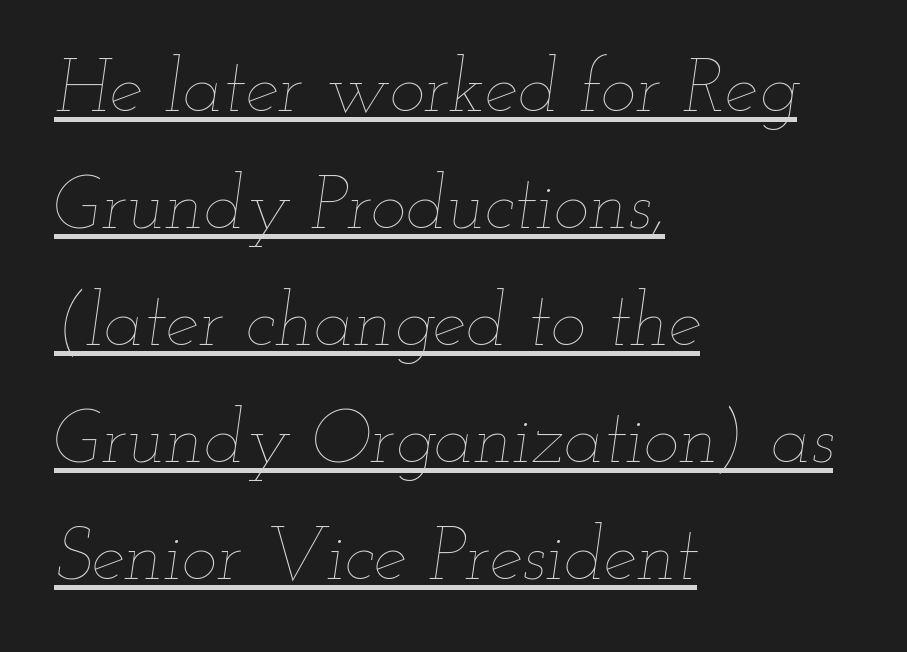
The designer left line spacing at the default. Slanted lettering throughout. The face looks like a standard text weight, possibly lighter. Short and long lines alike share a common starting point at left.
